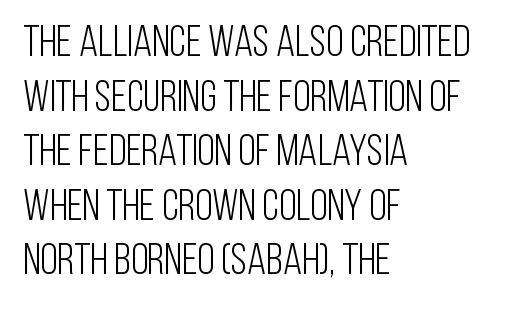
Q: Is the text bold? A: No.
Q: Is the text italic (slanted)? A: No, it is upright.
Q: Is the typeface a serif or a sans-serif typeface? A: Sans-serif.
Q: Is the text underlined? A: No.
Q: How is the paragraph aligned? A: Left-aligned.
Q: Is the spacing between letters normal or unusually wide? A: Normal.
Q: Width (condensed, normal, or wide)? A: Condensed.
Q: Stroke contrast? A: Low.
Q: x-height? A: Large.
Q: Monospaced? A: No.
